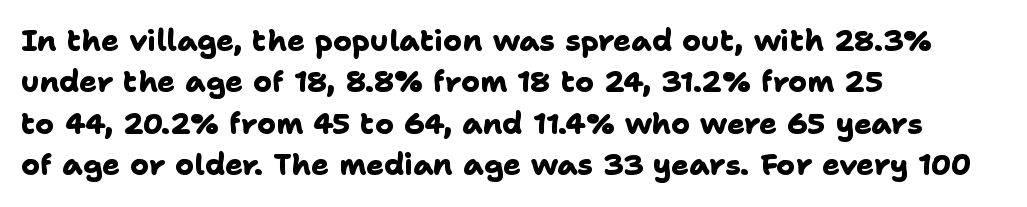
The image shows 29 px heavy sans-serif type; set left-aligned, normal line spacing (1.43x), normal letter spacing, not underlined; low stroke contrast and a medium x-height.
